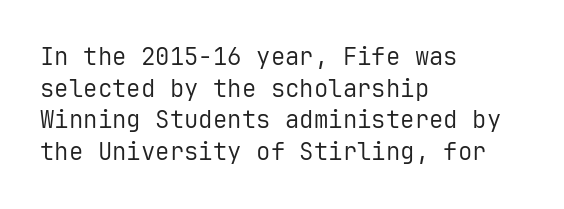
Q: Is the text bold? A: No.
Q: Is the text italic (slanted)? A: No, it is upright.
Q: Is the text underlined? A: No.
Q: How is the paragraph aligned? A: Left-aligned.
Q: Is the spacing between letters normal or unusually wide? A: Normal.
Q: Is the spacing between lines tight, normal or loose? A: Normal.
